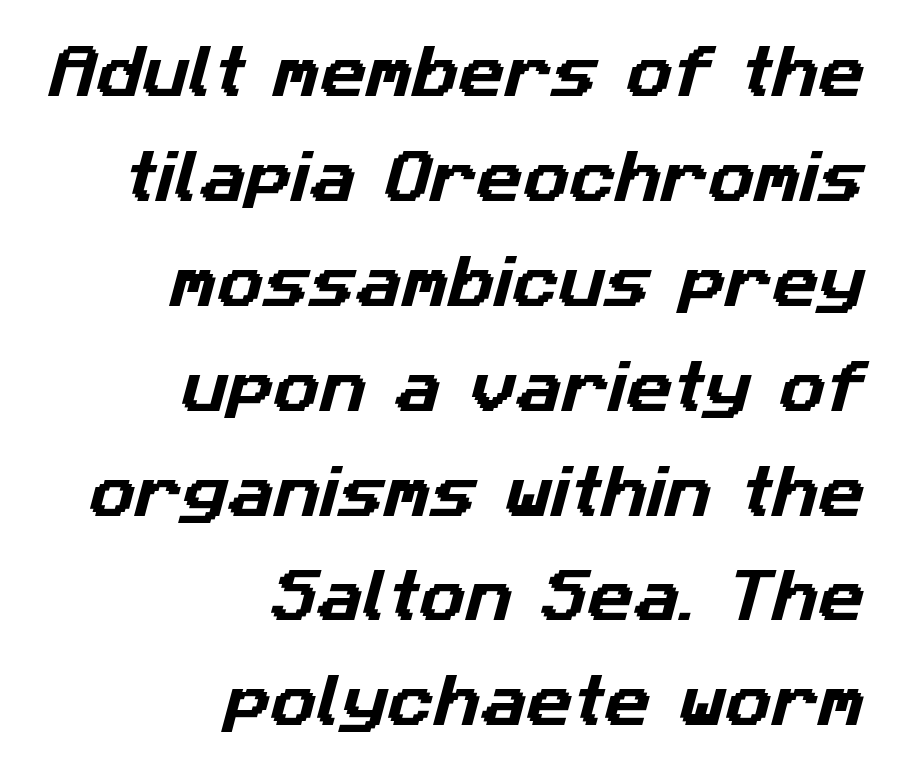
Does the type have serifs? No, each stem ends abruptly. Characters follow at the spacing the type designer built in. Character widths vary here, with narrow letters taking less room than wide ones. These lines stack with their right ends in a neat column. Plain, unruled lines of type.
